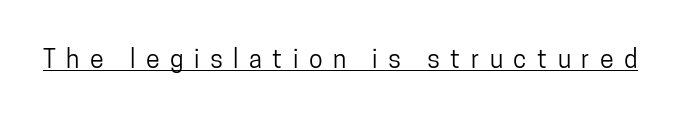
{"italic": "no", "underline": "yes", "letter_spacing": "wide", "letter_spacing_em": 0.42, "glyph_px": 25}
